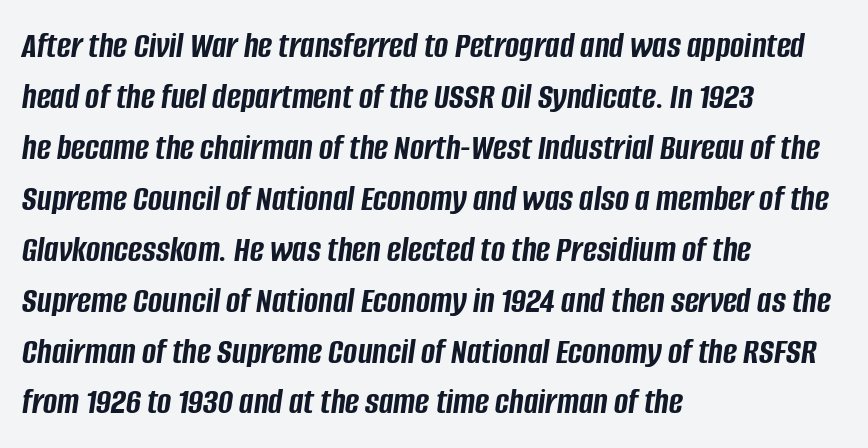
The image shows 38 px semibold, condensed type, italic (leaning right); set left-aligned, normal line spacing (1.34x), normal letter spacing, not underlined; low stroke contrast and a large x-height.
